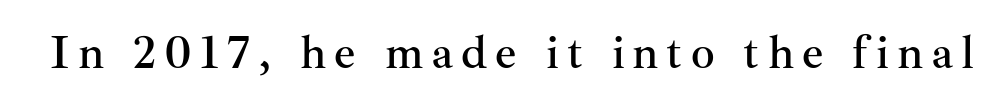
Nobody drew a line under any word here. Varying glyph widths throughout — classic text-font behaviour. Unlike italic type, these characters show no tilt at all. Old-style or modern, the face here clearly has serifs.
